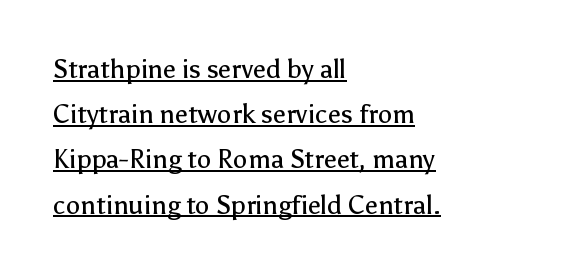
{"italic": "no", "bold": "no", "underline": "yes", "align": "left", "line_spacing_ratio": 1.74, "letter_spacing": "normal", "letter_spacing_em": 0.0, "glyph_px": 26}
